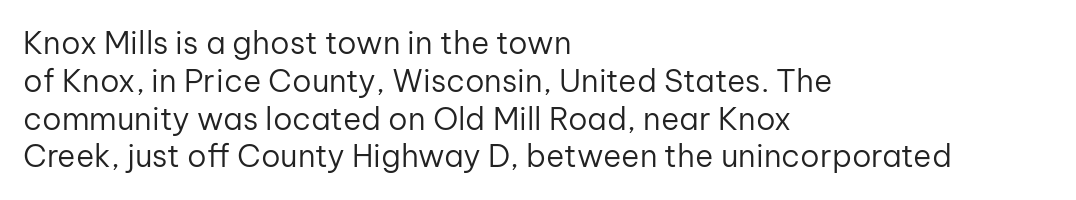
Q: Is the text bold? A: No.
Q: Is the text italic (slanted)? A: No, it is upright.
Q: Is the typeface a serif or a sans-serif typeface? A: Sans-serif.
Q: Is the text underlined? A: No.
Q: How is the paragraph aligned? A: Left-aligned.
Q: Is the spacing between letters normal or unusually wide? A: Normal.
Q: Width (condensed, normal, or wide)? A: Normal.
Q: Stroke contrast? A: Low.
Q: x-height? A: Medium.
Q: Monospaced? A: No.
